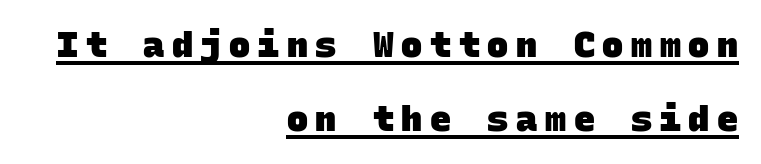
{"serif": "no", "bold": "yes", "weight": "heavy", "width": "normal", "stroke_contrast": "low", "x_height": "large", "monospaced": "yes", "underline": "yes", "align": "right", "line_spacing": "loose", "line_spacing_ratio": 2.12, "letter_spacing": "wide", "letter_spacing_em": 0.22, "glyph_px": 35}
